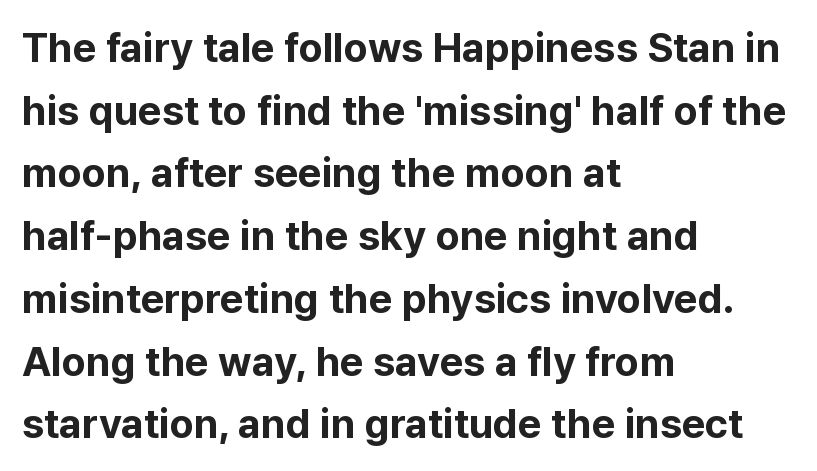
Character widths vary here, with narrow letters taking less room than wide ones. Ordinary non-slanted type is in use. Words float on clear page, feet unadorned. Visually the block forms a straight wall on the left and a jagged coastline on the right.
